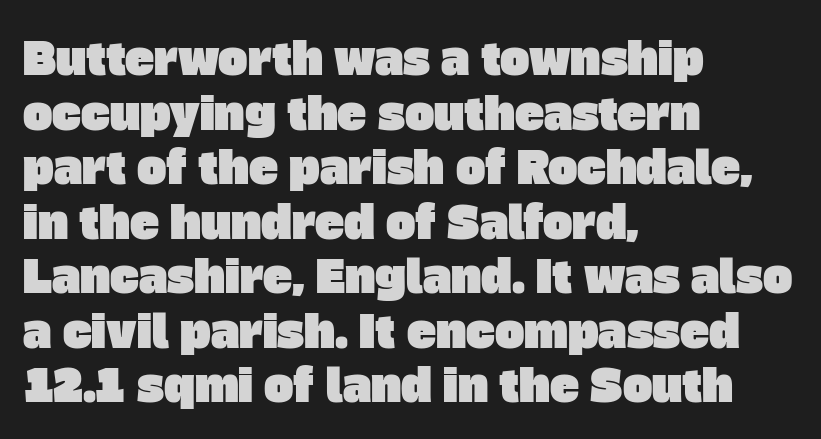
Q: Is the typeface a serif or a sans-serif typeface? A: Sans-serif.
Q: Is the text underlined? A: No.
Q: How is the paragraph aligned? A: Left-aligned.
Q: Is the spacing between letters normal or unusually wide? A: Normal.
Q: Width (condensed, normal, or wide)? A: Normal.
Q: Stroke contrast? A: Low.
Q: x-height? A: Large.
Q: Monospaced? A: No.
